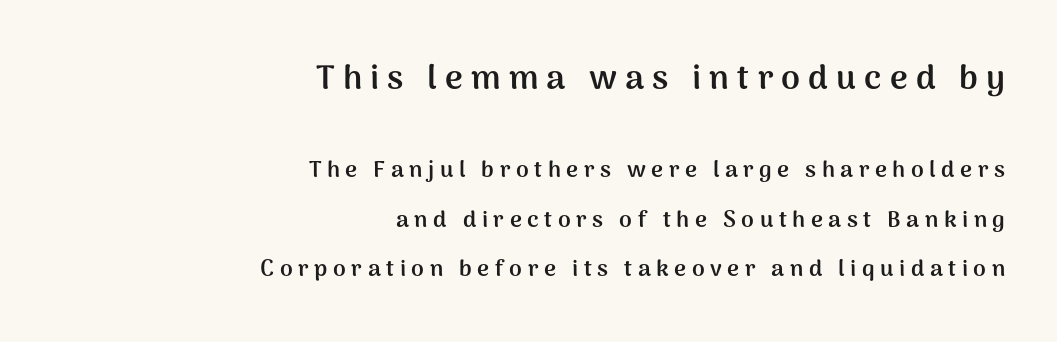
The image shows 34 px semibold sans-serif type, upright; set right-aligned, loose line spacing (2.15x), unusually wide letter spacing (+0.24 em), not underlined; the first (top) block is 1.48x larger; medium stroke contrast and a medium x-height.
